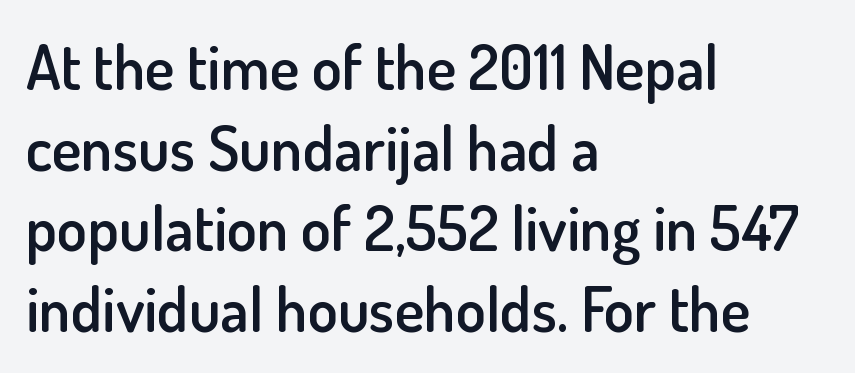
{"serif": "no", "italic": "no", "bold": "semi", "weight": "semibold", "width": "normal", "stroke_contrast": "low", "x_height": "small", "monospaced": "no", "underline": "no", "align": "left", "line_spacing": "normal", "line_spacing_ratio": 1.3, "letter_spacing": "normal", "letter_spacing_em": 0.0, "glyph_px": 62}
